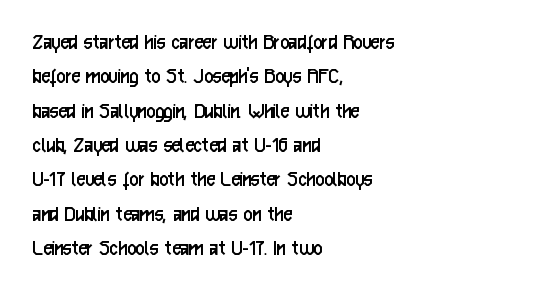
{"italic": "no", "bold": "no", "underline": "no", "align": "left", "line_spacing": "normal", "line_spacing_ratio": 1.43, "letter_spacing": "normal", "letter_spacing_em": 0.0, "glyph_px": 24}
